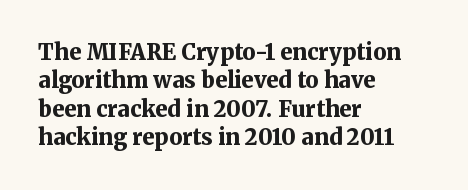
The image shows 22 px bold type, upright; set left-aligned, normal line spacing (1.29x), normal letter spacing, not underlined.
